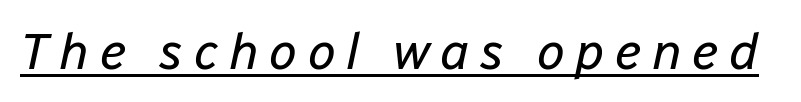
Here the designer chose a conventional face with non-uniform glyph widths. This is oblique type, the kind used for emphasis or titles. Stem width sits at or under what a default text font uses. Here the glyphs are tracked loosely, breaking word shapes into spaced letters. A typographer would call this underscored text.
